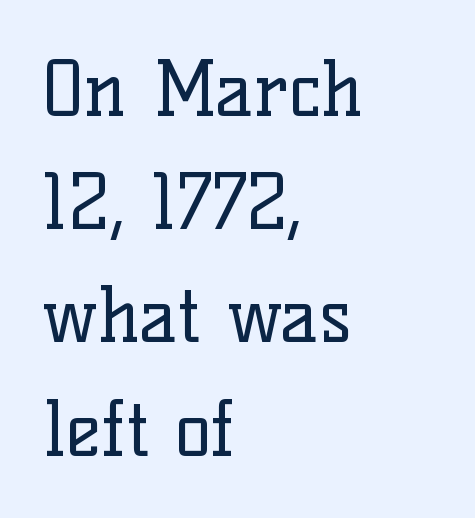
{"serif": "yes", "italic": "no", "bold": "no", "weight": "regular", "width": "normal", "stroke_contrast": "low", "x_height": "medium", "monospaced": "no", "underline": "no", "align": "left", "line_spacing": "normal", "line_spacing_ratio": 1.51, "letter_spacing": "normal", "letter_spacing_em": 0.0, "glyph_px": 75}
